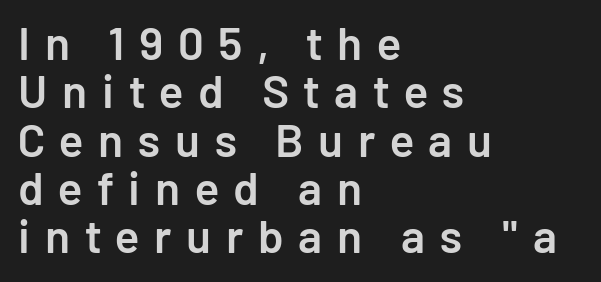
Q: Is the text bold? A: Semi-bold.
Q: Is the text italic (slanted)? A: No, it is upright.
Q: Is the typeface a serif or a sans-serif typeface? A: Sans-serif.
Q: Is the text underlined? A: No.
Q: How is the paragraph aligned? A: Left-aligned.
Q: Is the spacing between letters normal or unusually wide? A: Unusually wide.
Q: Is the spacing between lines tight, normal or loose? A: Tight.
Q: Width (condensed, normal, or wide)? A: Normal.
Q: Stroke contrast? A: Low.
Q: x-height? A: Medium.
Q: Monospaced? A: No.
